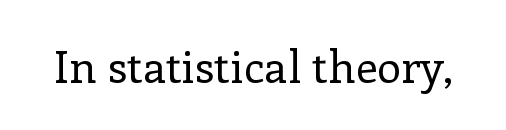
The image shows 44 px regular-weight serif type, upright; set normal letter spacing, not underlined; low stroke contrast and a medium x-height.
